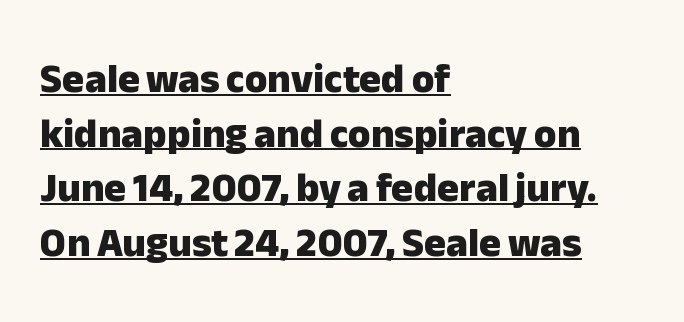
{"serif": "no", "italic": "no", "bold": "yes", "weight": "heavy", "width": "normal", "stroke_contrast": "low", "x_height": "medium", "monospaced": "no", "underline": "yes", "align": "left", "line_spacing": "normal", "line_spacing_ratio": 1.33, "letter_spacing": "normal", "letter_spacing_em": 0.0, "glyph_px": 41}
